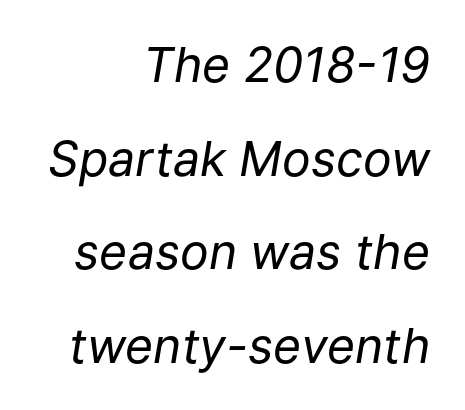
Q: Is the text bold? A: No.
Q: Is the text italic (slanted)? A: Yes, it leans right by about 9 degrees.
Q: Is the text underlined? A: No.
Q: How is the paragraph aligned? A: Right-aligned.
Q: Is the spacing between letters normal or unusually wide? A: Normal.
Q: Is the spacing between lines tight, normal or loose? A: Loose.
Q: Width (condensed, normal, or wide)? A: Normal.
Q: Stroke contrast? A: Low.
Q: x-height? A: Medium.
Q: Monospaced? A: No.
